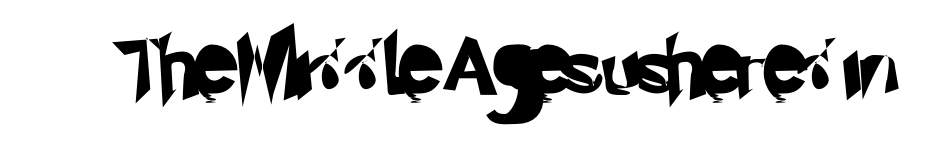
Q: Is the typeface a serif or a sans-serif typeface? A: Sans-serif.
Q: Is the text underlined? A: No.
Q: Is the spacing between letters normal or unusually wide? A: Normal.
Q: Width (condensed, normal, or wide)? A: Normal.
Q: Stroke contrast? A: Low.
Q: x-height? A: Small.
Q: Monospaced? A: No.
